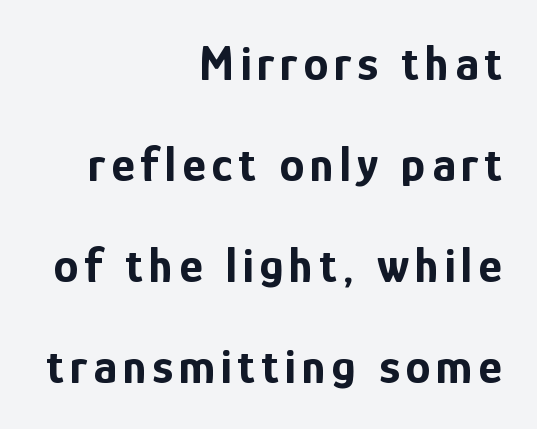
Honestly, the rows look like they've been pulled way apart. Decoration check: the copy has no underline. Posture: upright roman. What kind of face is this? One without serifs — a sans.
